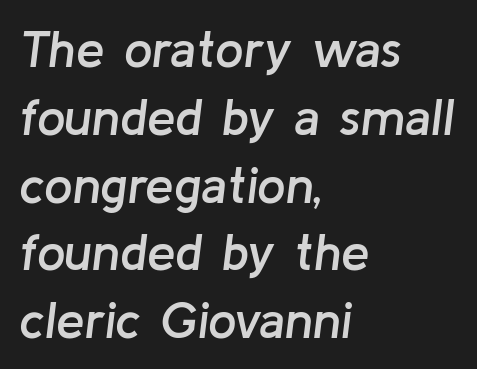
Q: Is the text bold? A: Semi-bold.
Q: Is the text italic (slanted)? A: Yes, it leans right by about 8 degrees.
Q: Is the text underlined? A: No.
Q: How is the paragraph aligned? A: Left-aligned.
Q: Is the spacing between letters normal or unusually wide? A: Normal.
Q: Is the spacing between lines tight, normal or loose? A: Normal.
Q: Width (condensed, normal, or wide)? A: Normal.
Q: Stroke contrast? A: Low.
Q: x-height? A: Medium.
Q: Monospaced? A: No.
